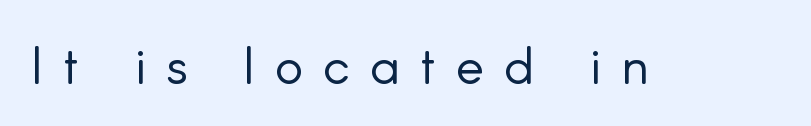
Weight: not bold — regular or lighter. The lettering stays uniformly vertical, giving the passage a roman look. Clear beneath every line of the passage. Each letter keeps its own natural width here, so spacing adapts to shape. Between one letter and the next there's a generous, obvious gap. The letters carry no serifs — their stems end cleanly without finishing strokes.
